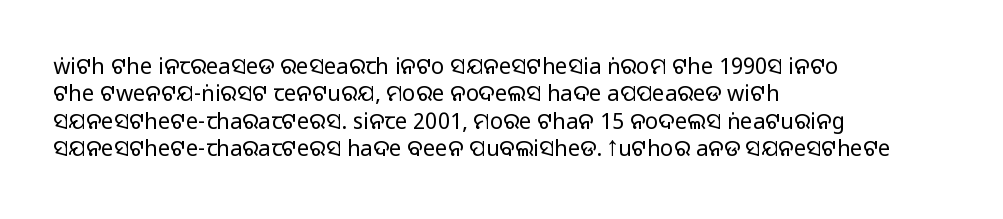
Q: Is the text bold? A: No.
Q: Is the text italic (slanted)? A: No, it is upright.
Q: Is the text underlined? A: No.
Q: How is the paragraph aligned? A: Left-aligned.
Q: Is the spacing between letters normal or unusually wide? A: Normal.
Q: Is the spacing between lines tight, normal or loose? A: Normal.
